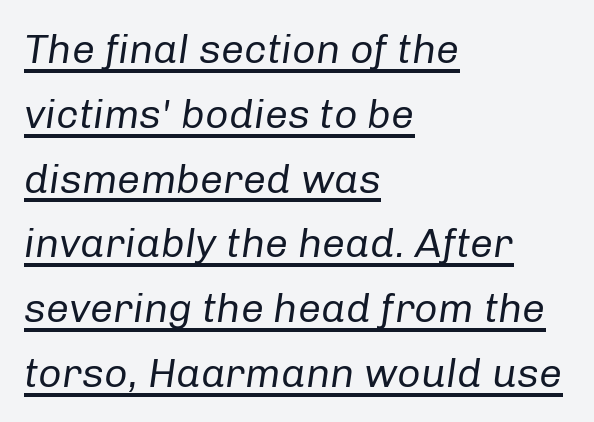
The glyphs are accompanied by a horizontal stroke just below them. These lines are rendered in a variable-pitch font. There is no visible air inserted between adjacent glyphs. Does the leading feel generous? No, just average. You can tell it's italic because the verticals aren't actually vertical. Casual observation: everything's shoved over to the left.
